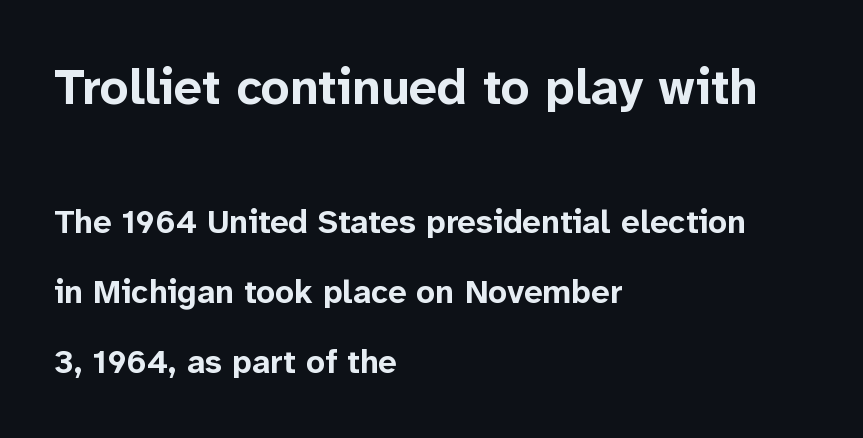
The image shows 50 px bold sans-serif type, upright; set left-aligned, loose line spacing (2.12x), normal letter spacing, not underlined; the first (top) block is 1.52x larger; low stroke contrast and a medium x-height.
